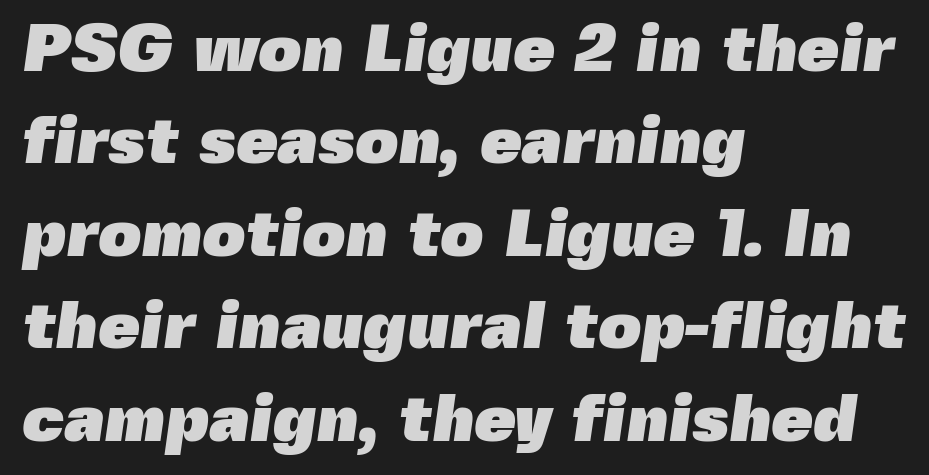
{"serif": "no", "bold": "yes", "weight": "heavy", "width": "normal", "x_height": "medium", "monospaced": "no", "underline": "no", "align": "left", "line_spacing": "normal", "line_spacing_ratio": 1.38, "letter_spacing": "normal", "letter_spacing_em": 0.0, "glyph_px": 67}
